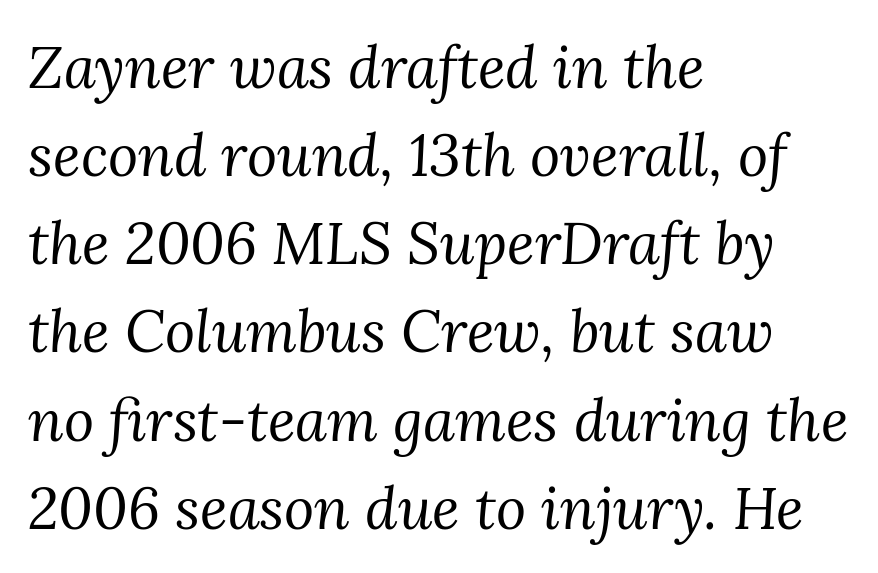
{"serif": "yes", "italic": "yes", "lean": "right", "slant_degrees": 3, "bold": "no", "weight": "regular", "width": "normal", "stroke_contrast": "medium", "x_height": "medium", "monospaced": "no", "underline": "no", "align": "left", "line_spacing": "normal", "line_spacing_ratio": 1.52, "letter_spacing": "normal", "letter_spacing_em": 0.0, "glyph_px": 58}
